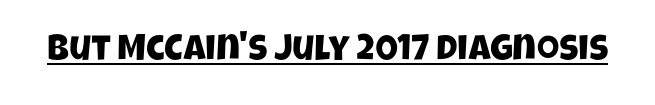
{"serif": "no", "width": "condensed", "stroke_contrast": "low", "x_height": "large", "monospaced": "no", "underline": "yes", "letter_spacing": "normal", "letter_spacing_em": 0.0, "glyph_px": 36}
